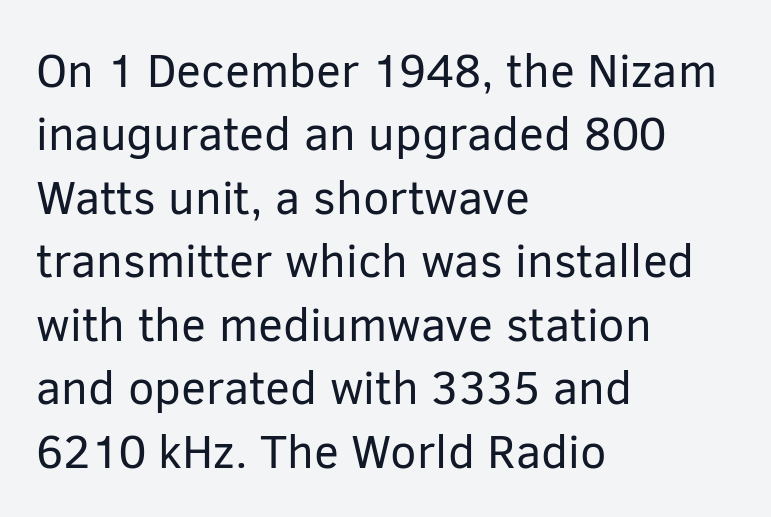
The image shows 47 px regular-weight sans-serif type, upright; set left-aligned, normal line spacing (1.35x), normal letter spacing, not underlined; low stroke contrast and a medium x-height.
